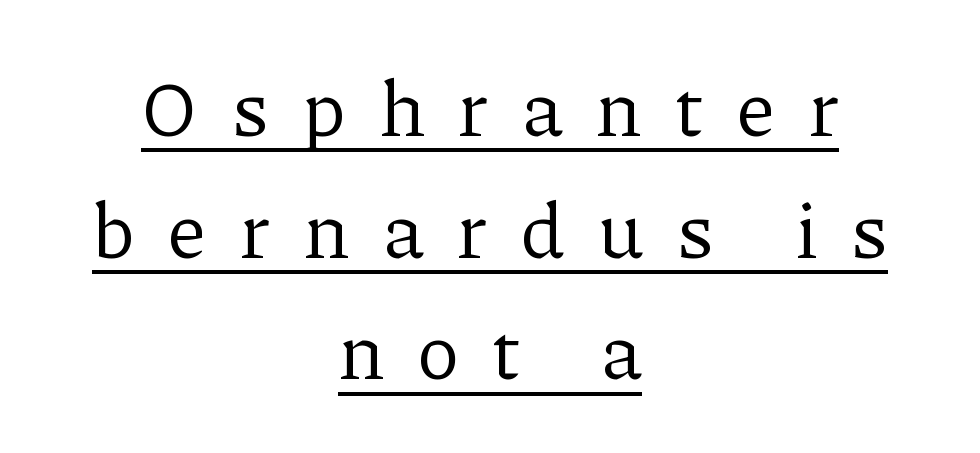
Q: Is the text bold? A: No.
Q: Is the text italic (slanted)? A: No, it is upright.
Q: Is the typeface a serif or a sans-serif typeface? A: Serif.
Q: Is the text underlined? A: Yes.
Q: How is the paragraph aligned? A: Centered.
Q: Is the spacing between letters normal or unusually wide? A: Unusually wide.
Q: Is the spacing between lines tight, normal or loose? A: Normal.
Q: Width (condensed, normal, or wide)? A: Normal.
Q: Stroke contrast? A: Low.
Q: x-height? A: Medium.
Q: Monospaced? A: No.
